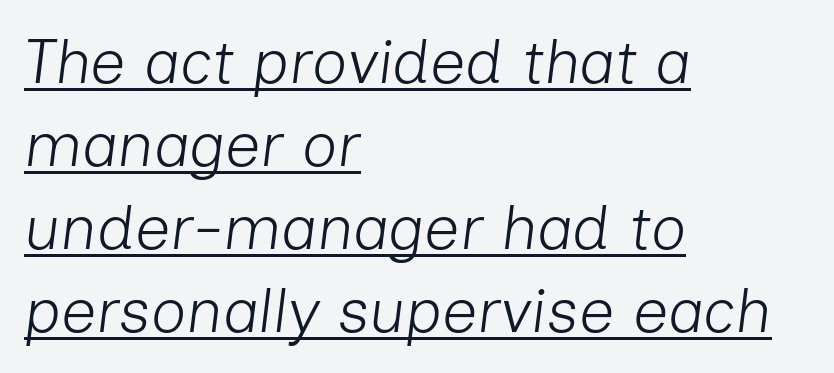
The face used here is proportionally spaced, like ordinary book or web type. A light-to-regular cut is what we see here. The rendering applies a slant to the glyphs. Default kerning and tracking; the words read as compact shapes.
